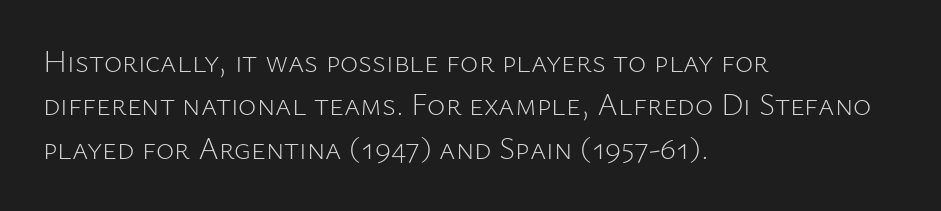
{"serif": "no", "italic": "no", "bold": "no", "weight": "light", "width": "normal", "stroke_contrast": "low", "x_height": "medium", "monospaced": "no", "underline": "no", "align": "left", "line_spacing": "normal", "line_spacing_ratio": 1.4, "letter_spacing": "normal", "letter_spacing_em": 0.0, "glyph_px": 31}
